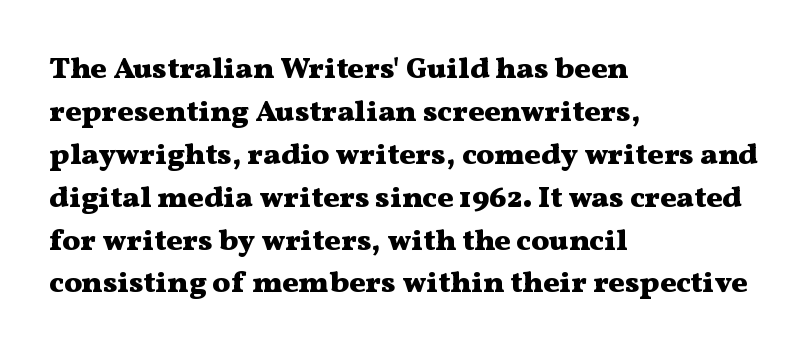
{"serif": "yes", "italic": "no", "bold": "yes", "weight": "heavy", "width": "wide", "stroke_contrast": "medium", "x_height": "medium", "monospaced": "no", "underline": "no", "align": "left", "line_spacing": "normal", "line_spacing_ratio": 1.43, "letter_spacing": "normal", "letter_spacing_em": 0.0, "glyph_px": 30}
